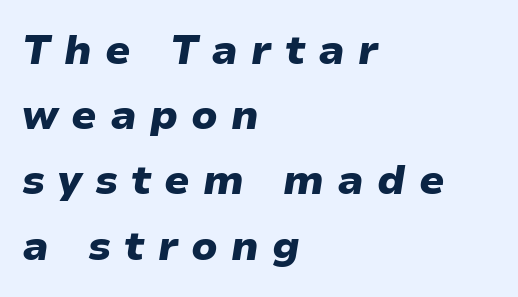
Q: Is the text bold? A: Yes.
Q: Is the text italic (slanted)? A: Yes, it leans right by about 9 degrees.
Q: Is the text underlined? A: No.
Q: How is the paragraph aligned? A: Left-aligned.
Q: Is the spacing between letters normal or unusually wide? A: Unusually wide.
Q: Is the spacing between lines tight, normal or loose? A: Normal.
Q: Width (condensed, normal, or wide)? A: Normal.
Q: Stroke contrast? A: Low.
Q: x-height? A: Medium.
Q: Monospaced? A: No.
